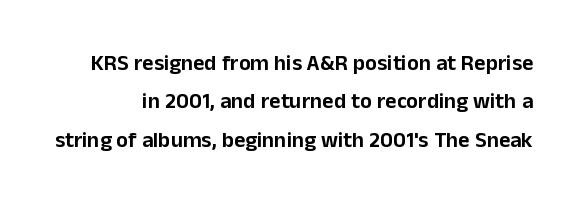
The image shows 22 px text type, upright; set line spacing 1.75x, normal letter spacing, not underlined.
